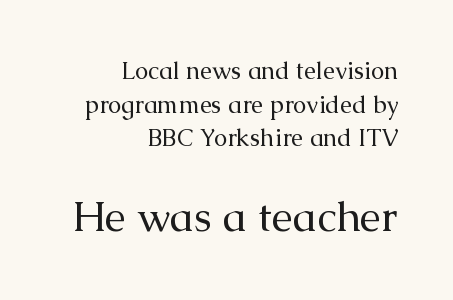
{"serif": "yes", "italic": "no", "bold": "no", "weight": "regular", "width": "normal", "stroke_contrast": "medium", "x_height": "medium", "monospaced": "no", "underline": "no", "align": "right", "line_spacing": "normal", "line_spacing_ratio": 1.4, "letter_spacing": "normal", "letter_spacing_em": 0.0, "larger_block": "second", "size_ratio": 1.75, "glyph_px": 42}
